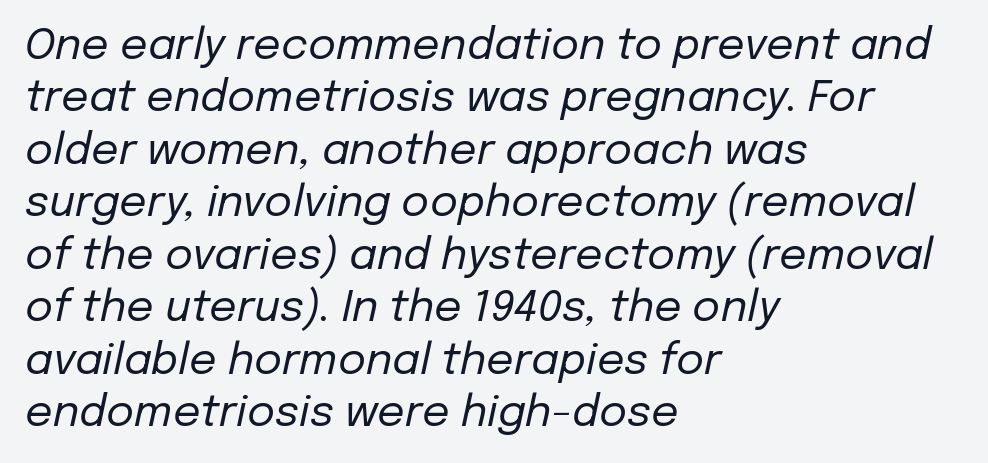
Q: Is the text bold? A: No.
Q: Is the text italic (slanted)? A: Yes, it leans right by about 12 degrees.
Q: Is the text underlined? A: No.
Q: How is the paragraph aligned? A: Left-aligned.
Q: Is the spacing between letters normal or unusually wide? A: Normal.
Q: Width (condensed, normal, or wide)? A: Normal.
Q: Stroke contrast? A: Low.
Q: x-height? A: Medium.
Q: Monospaced? A: No.
